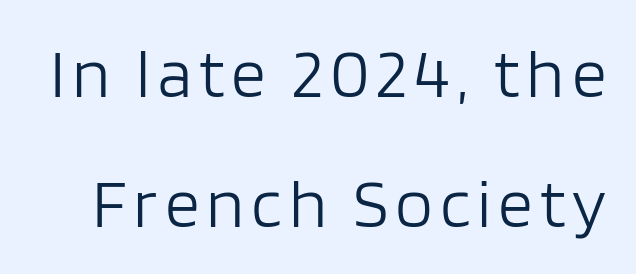
Q: Is the text bold? A: No.
Q: Is the text italic (slanted)? A: No, it is upright.
Q: Is the typeface a serif or a sans-serif typeface? A: Sans-serif.
Q: Is the text underlined? A: No.
Q: Width (condensed, normal, or wide)? A: Normal.
Q: Stroke contrast? A: Low.
Q: x-height? A: Large.
Q: Monospaced? A: No.
